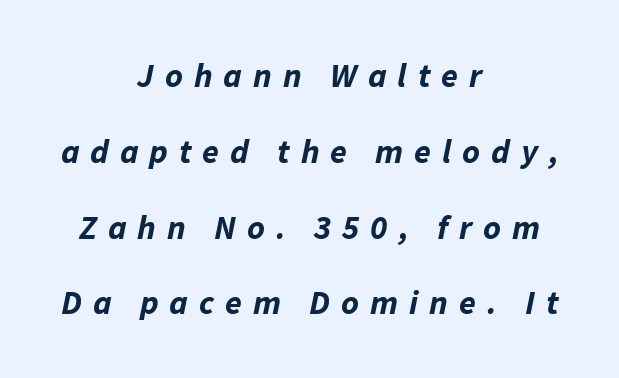
{"italic": "yes", "lean": "right", "slant_degrees": 11, "bold": "yes", "weight": "bold", "width": "normal", "stroke_contrast": "low", "x_height": "medium", "monospaced": "no", "underline": "no", "align": "center", "line_spacing": "loose", "line_spacing_ratio": 2.23, "letter_spacing": "wide", "letter_spacing_em": 0.32, "glyph_px": 34}
